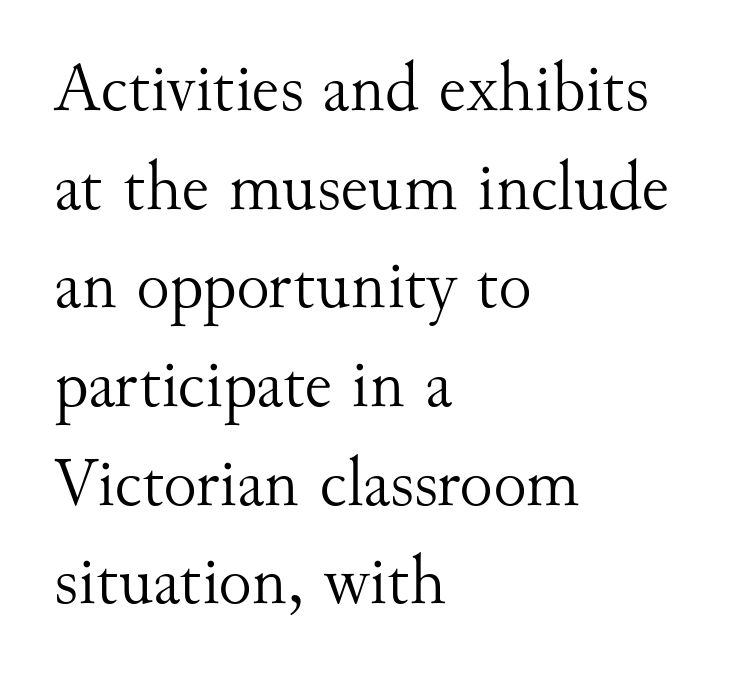
Q: Is the text bold? A: No.
Q: Is the text italic (slanted)? A: No, it is upright.
Q: Is the typeface a serif or a sans-serif typeface? A: Serif.
Q: Is the text underlined? A: No.
Q: How is the paragraph aligned? A: Left-aligned.
Q: Is the spacing between letters normal or unusually wide? A: Normal.
Q: Is the spacing between lines tight, normal or loose? A: Normal.
Q: Width (condensed, normal, or wide)? A: Normal.
Q: Stroke contrast? A: Medium.
Q: x-height? A: Small.
Q: Monospaced? A: No.
